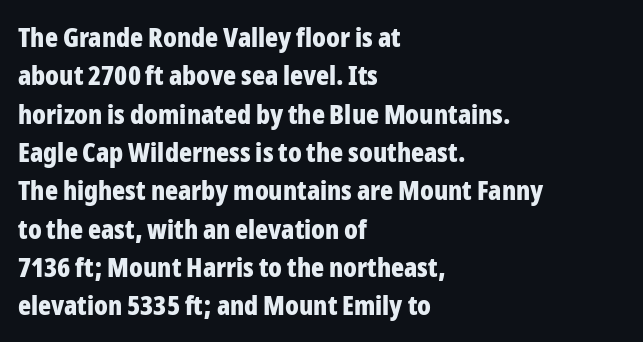
Q: Is the text bold? A: Yes.
Q: Is the text italic (slanted)? A: No, it is upright.
Q: Is the text underlined? A: No.
Q: How is the paragraph aligned? A: Left-aligned.
Q: Is the spacing between letters normal or unusually wide? A: Normal.
Q: Is the spacing between lines tight, normal or loose? A: Normal.
